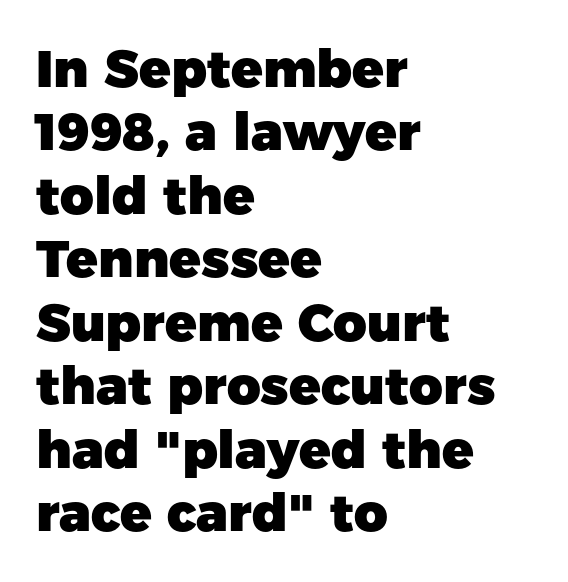
Q: Is the text bold? A: Yes.
Q: Is the text italic (slanted)? A: No, it is upright.
Q: Is the typeface a serif or a sans-serif typeface? A: Sans-serif.
Q: Is the text underlined? A: No.
Q: How is the paragraph aligned? A: Left-aligned.
Q: Is the spacing between letters normal or unusually wide? A: Normal.
Q: Width (condensed, normal, or wide)? A: Normal.
Q: Stroke contrast? A: Low.
Q: x-height? A: Medium.
Q: Monospaced? A: No.
